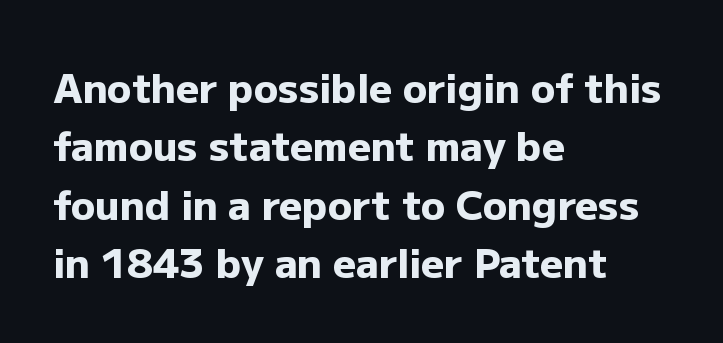
The image shows 40 px heavy sans-serif type, upright; set left-aligned, normal line spacing (1.46x), normal letter spacing, not underlined; low stroke contrast and a medium x-height.
